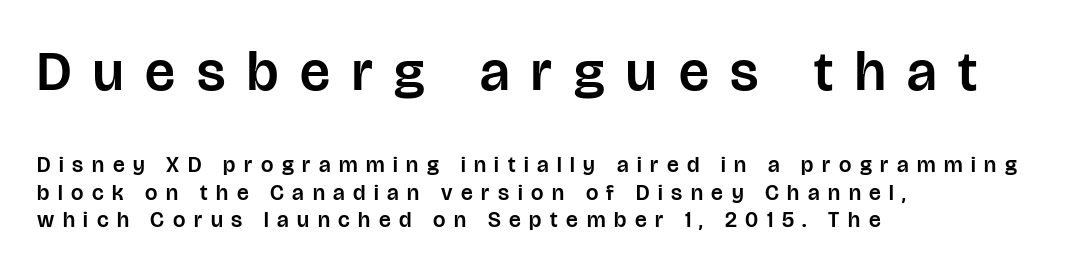
Q: Is the text italic (slanted)? A: No, it is upright.
Q: Is the typeface a serif or a sans-serif typeface? A: Sans-serif.
Q: Is the text underlined? A: No.
Q: How is the paragraph aligned? A: Left-aligned.
Q: Is the spacing between letters normal or unusually wide? A: Unusually wide.
Q: Which block of text is set in a larger size, the first (top) or the second (bottom)? A: The first (top) one.
Q: Width (condensed, normal, or wide)? A: Normal.
Q: Stroke contrast? A: Low.
Q: x-height? A: Large.
Q: Monospaced? A: No.
